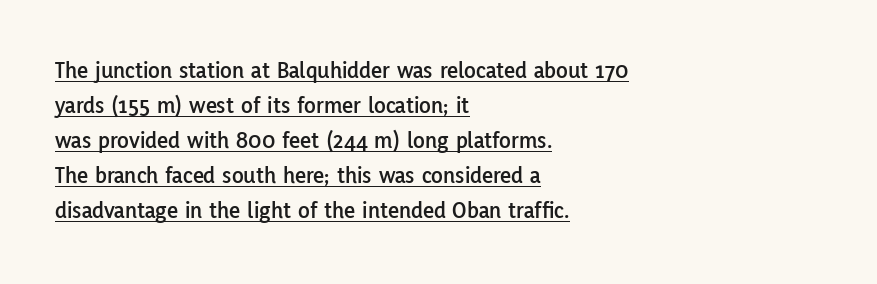
These lines stack with their left ends in a neat column. Evenly set lines give the paragraph a standard silhouette. Between one letter and the next there's only the usual sliver of space. Honestly, the underline is the first thing you notice here.
